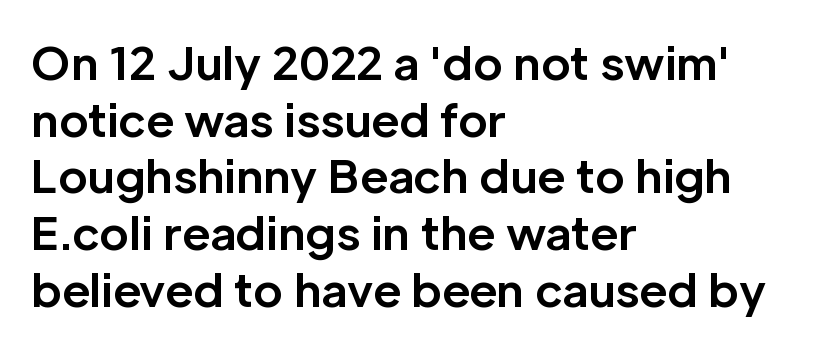
Q: Is the text bold? A: Yes.
Q: Is the text italic (slanted)? A: No, it is upright.
Q: Is the typeface a serif or a sans-serif typeface? A: Sans-serif.
Q: Is the text underlined? A: No.
Q: How is the paragraph aligned? A: Left-aligned.
Q: Is the spacing between letters normal or unusually wide? A: Normal.
Q: Is the spacing between lines tight, normal or loose? A: Normal.
Q: Width (condensed, normal, or wide)? A: Normal.
Q: Stroke contrast? A: Low.
Q: x-height? A: Medium.
Q: Monospaced? A: No.
